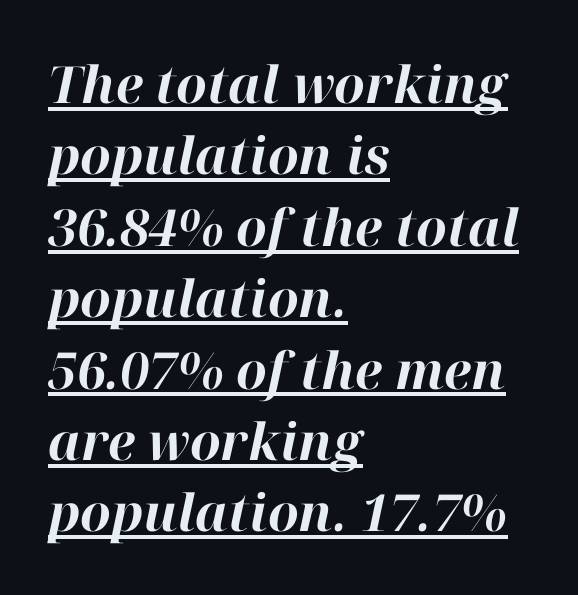
{"italic": "yes", "lean": "right", "slant_degrees": 12, "bold": "yes", "weight": "bold", "width": "normal", "stroke_contrast": "high", "x_height": "medium", "monospaced": "no", "underline": "yes", "align": "left", "line_spacing": "normal", "line_spacing_ratio": 1.4, "letter_spacing": "normal", "letter_spacing_em": 0.0, "glyph_px": 51}
